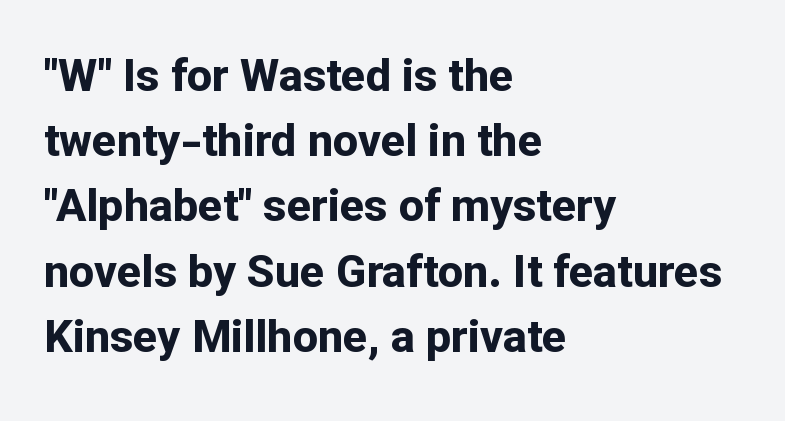
This sample uses an upright cut, with every glyph sitting square on the baseline. Honestly, the row spacing looks completely unremarkable. The line texture is even and compact thanks to regular tracking. This sample uses a sans-serif face.
